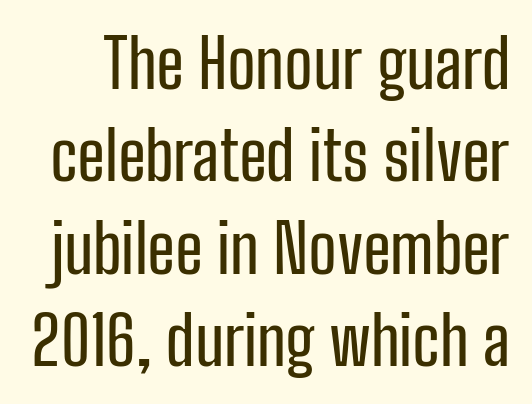
Q: Is the text italic (slanted)? A: No, it is upright.
Q: Is the typeface a serif or a sans-serif typeface? A: Sans-serif.
Q: Is the text underlined? A: No.
Q: Is the spacing between letters normal or unusually wide? A: Normal.
Q: Is the spacing between lines tight, normal or loose? A: Normal.
Q: Width (condensed, normal, or wide)? A: Condensed.
Q: Stroke contrast? A: Low.
Q: x-height? A: Medium.
Q: Monospaced? A: No.
